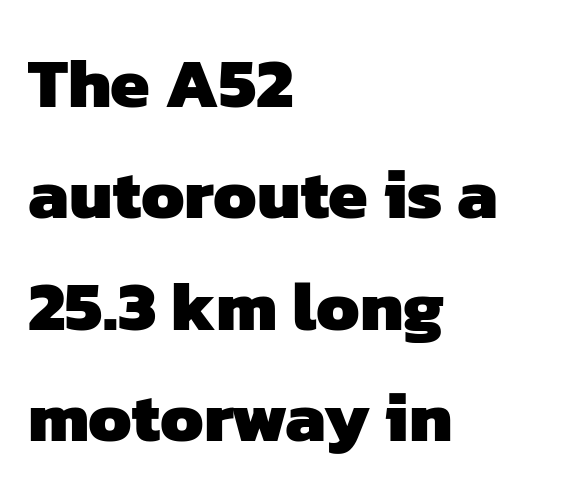
The image shows 71 px heavy sans-serif type; set left-aligned, normal line spacing (1.57x), normal letter spacing, not underlined; low stroke contrast and a medium x-height.
